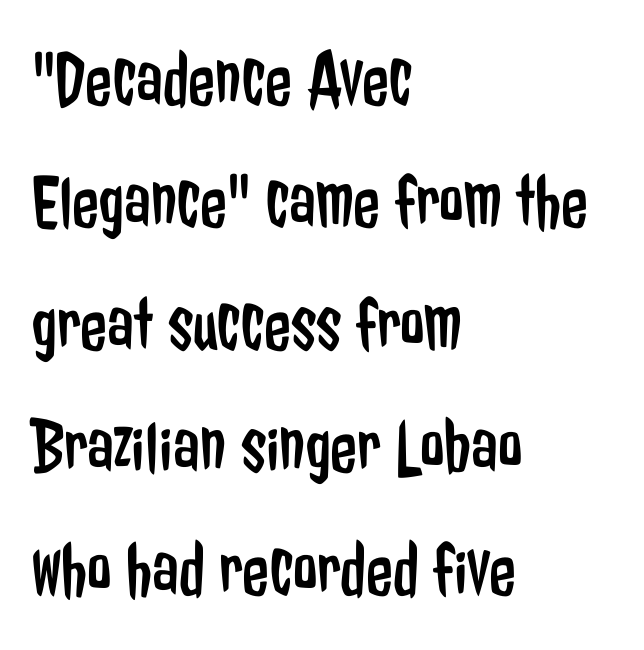
Q: Is the text bold? A: No.
Q: Is the text italic (slanted)? A: No, it is upright.
Q: Is the typeface a serif or a sans-serif typeface? A: Sans-serif.
Q: Is the text underlined? A: No.
Q: How is the paragraph aligned? A: Left-aligned.
Q: Is the spacing between letters normal or unusually wide? A: Normal.
Q: Is the spacing between lines tight, normal or loose? A: Normal.
Q: Width (condensed, normal, or wide)? A: Condensed.
Q: Stroke contrast? A: Low.
Q: x-height? A: Medium.
Q: Monospaced? A: No.
